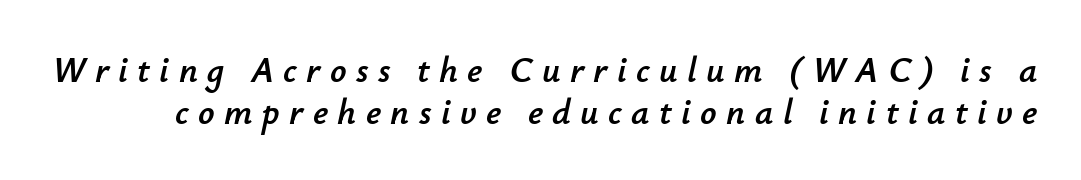
{"italic": "yes", "lean": "right", "slant_degrees": 12, "width": "normal", "stroke_contrast": "low", "x_height": "small", "monospaced": "no", "underline": "no", "line_spacing_ratio": 1.17, "letter_spacing": "wide", "letter_spacing_em": 0.26, "glyph_px": 36}
